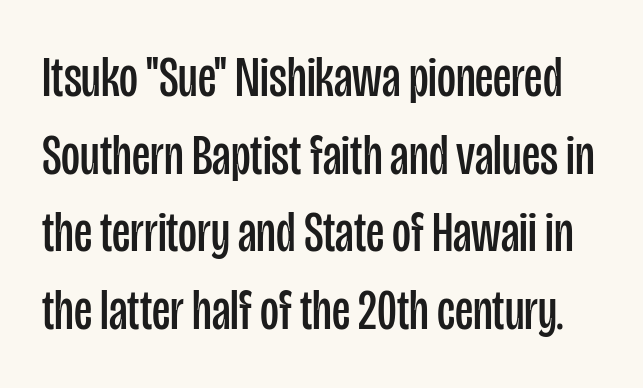
{"serif": "no", "italic": "no", "bold": "no", "weight": "regular", "width": "condensed", "stroke_contrast": "low", "x_height": "large", "monospaced": "no", "underline": "no", "line_spacing": "normal", "line_spacing_ratio": 1.34, "letter_spacing": "normal", "letter_spacing_em": 0.0, "glyph_px": 58}
